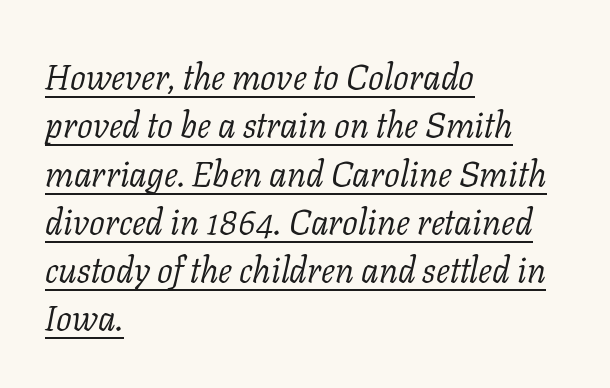
Q: Is the text bold? A: No.
Q: Is the text italic (slanted)? A: Yes, it leans right by about 11 degrees.
Q: Is the typeface a serif or a sans-serif typeface? A: Serif.
Q: Is the text underlined? A: Yes.
Q: How is the paragraph aligned? A: Left-aligned.
Q: Is the spacing between letters normal or unusually wide? A: Normal.
Q: Is the spacing between lines tight, normal or loose? A: Normal.
Q: Width (condensed, normal, or wide)? A: Normal.
Q: Stroke contrast? A: Low.
Q: x-height? A: Medium.
Q: Monospaced? A: No.
